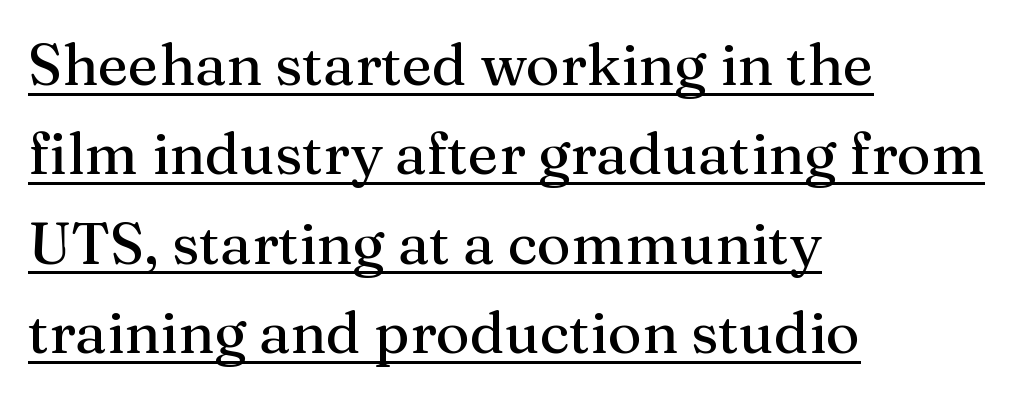
This sample keeps an unexceptional amount of space between lines. This rendering leaves character spacing at its baseline value. Check the space under the baseline: a stroke is drawn there. If you drew a ruler down the left edge, every line would touch it. These lines were composed using upright roman letters. Each letter keeps its own natural width here, so spacing adapts to shape.
